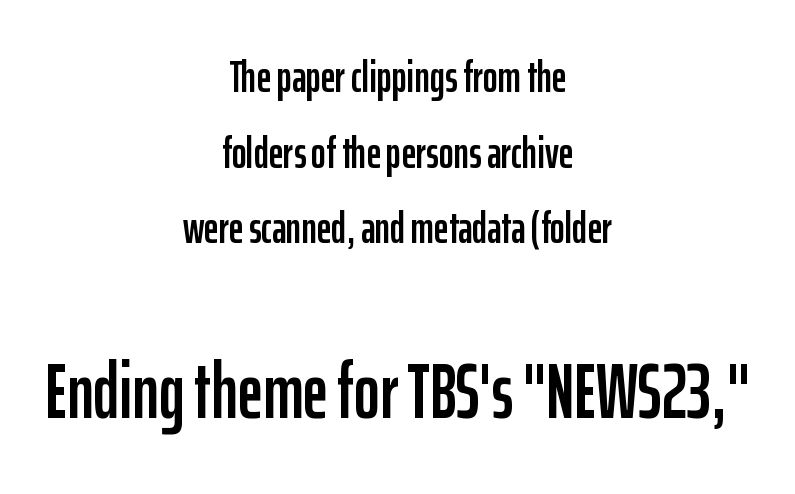
Q: Is the text italic (slanted)? A: No, it is upright.
Q: Is the typeface a serif or a sans-serif typeface? A: Sans-serif.
Q: Is the text underlined? A: No.
Q: How is the paragraph aligned? A: Centered.
Q: Is the spacing between letters normal or unusually wide? A: Normal.
Q: Is the spacing between lines tight, normal or loose? A: Normal.
Q: Which block of text is set in a larger size, the first (top) or the second (bottom)? A: The second (bottom) one.
Q: Width (condensed, normal, or wide)? A: Condensed.
Q: Stroke contrast? A: Low.
Q: x-height? A: Medium.
Q: Monospaced? A: No.
